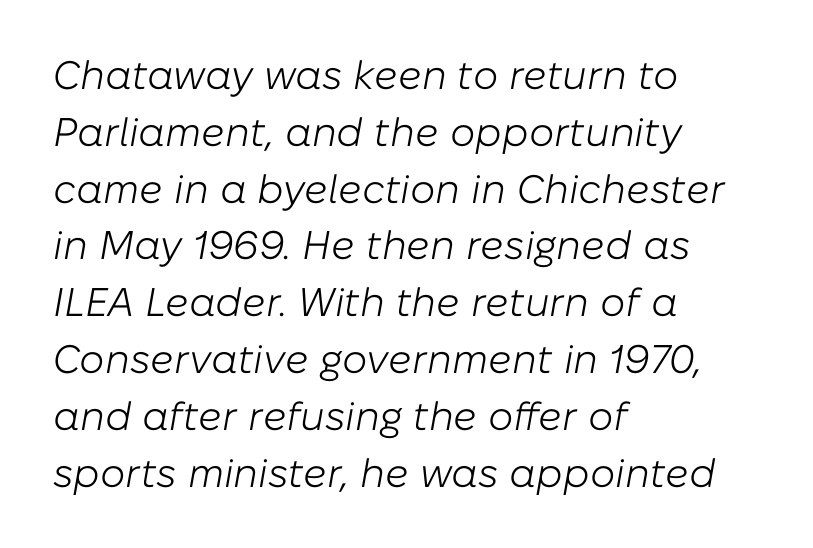
Tracking value appears to be zero — textbook default spacing. Summary of weight: not heavy and not bold. Descender tails drop into unmarked territory. Does the leading feel generous? No, just average. This sample is left-justified, so line endings fall wherever the words run out.
